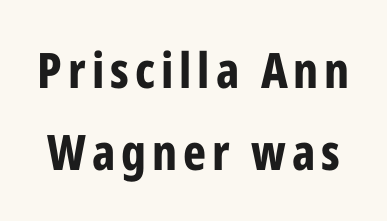
{"serif": "no", "italic": "no", "bold": "yes", "weight": "bold", "width": "condensed", "stroke_contrast": "low", "x_height": "medium", "monospaced": "no", "underline": "no", "line_spacing": "normal", "line_spacing_ratio": 1.68, "glyph_px": 49}
